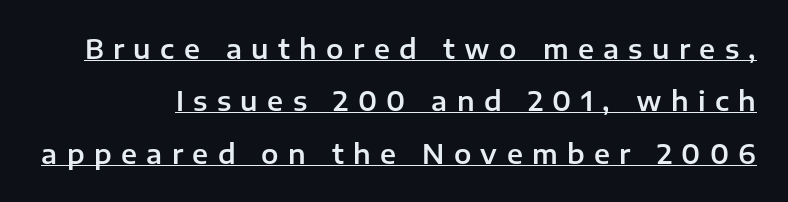
Q: Is the text italic (slanted)? A: No, it is upright.
Q: Is the text underlined? A: Yes.
Q: Is the spacing between letters normal or unusually wide? A: Unusually wide.
Q: Is the spacing between lines tight, normal or loose? A: Loose.
